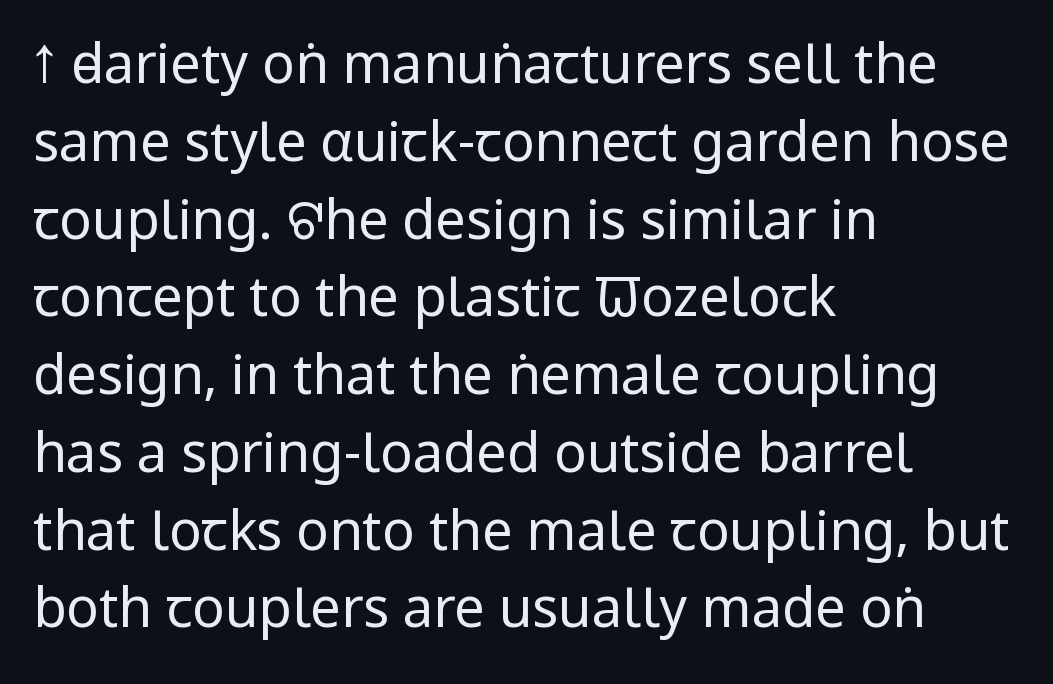
Do the characters align in a grid? No, the font is proportional. Where is the straight margin? On the left. Letters have the restrained weight of plain body copy at most. The font family rendered here belongs to the sans-serif group. These lines sit exactly where default settings would place them.
